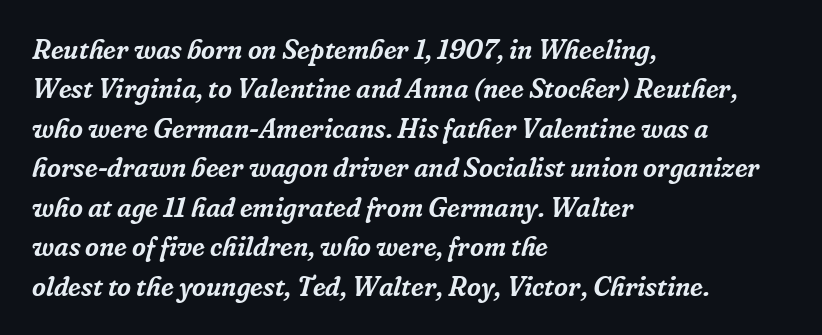
Q: Is the text italic (slanted)? A: Yes, it leans right by about 16 degrees.
Q: Is the text underlined? A: No.
Q: How is the paragraph aligned? A: Left-aligned.
Q: Is the spacing between letters normal or unusually wide? A: Normal.
Q: Is the spacing between lines tight, normal or loose? A: Normal.
